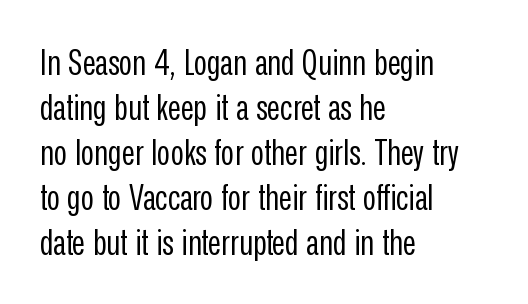
The image shows 36 px regular-weight, condensed sans-serif type, upright; set left-aligned, normal line spacing (1.25x), normal letter spacing, not underlined; low stroke contrast and a medium x-height.
